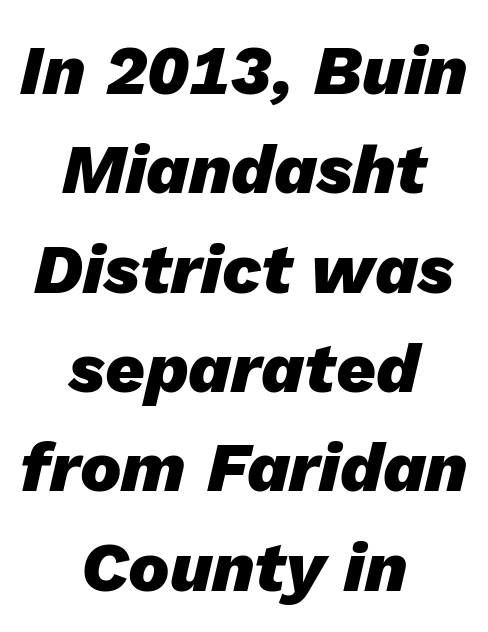
Q: Is the text bold? A: Yes.
Q: Is the text italic (slanted)? A: Yes, it leans right by about 13 degrees.
Q: Is the text underlined? A: No.
Q: How is the paragraph aligned? A: Centered.
Q: Is the spacing between letters normal or unusually wide? A: Normal.
Q: Is the spacing between lines tight, normal or loose? A: Normal.
Q: Width (condensed, normal, or wide)? A: Normal.
Q: Stroke contrast? A: Low.
Q: x-height? A: Medium.
Q: Monospaced? A: No.
